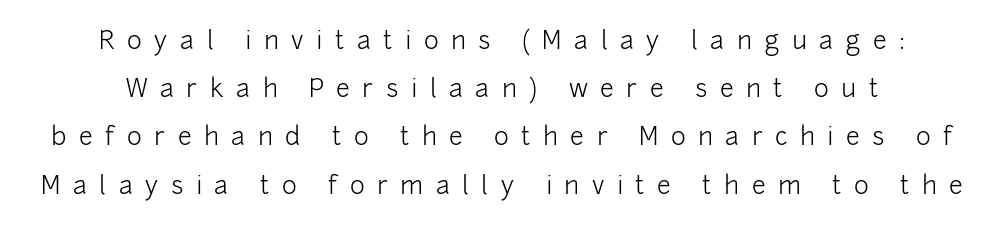
Unmarked baselines from the first word to the last. These lines are centered, leaving both edges ragged. The letters stand straight up with perfectly vertical stems. The rendering inserts visible extra space after every character. A quiet, ordinary-to-light weight characterises the typeface.
